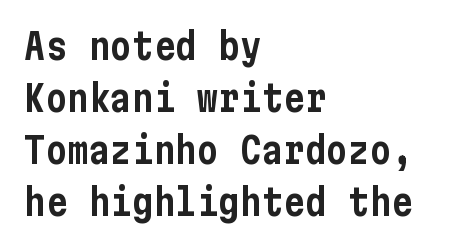
Honestly, there is no underline to notice here at all. If you drew a ruler down the left edge, every line would touch it. A normal amount of white space separates one row of letters from the next. Typographically, this falls in the sans-serif category. Letter spacing: default. The letters stand upright; this is a roman face.
